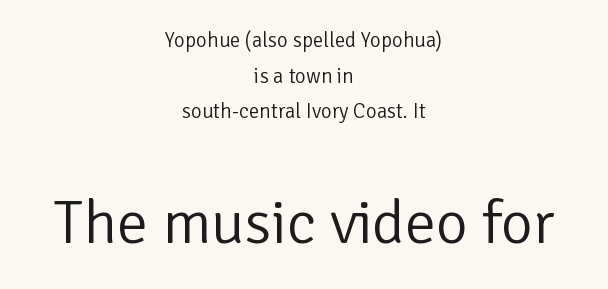
{"serif": "no", "italic": "no", "bold": "no", "weight": "light", "width": "normal", "stroke_contrast": "low", "x_height": "medium", "monospaced": "no", "underline": "no", "align": "center", "line_spacing": "normal", "line_spacing_ratio": 1.7, "letter_spacing": "normal", "letter_spacing_em": 0.0, "larger_block": "second", "size_ratio": 2.95, "glyph_px": 62}
